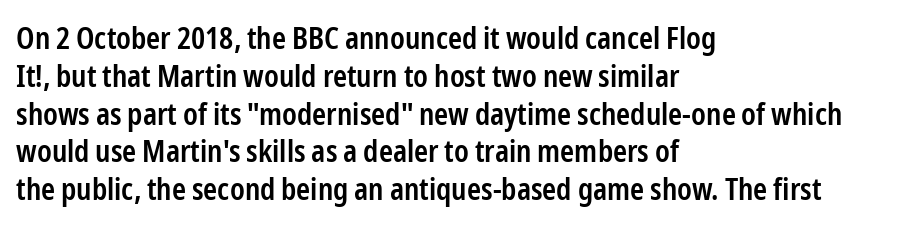
{"serif": "no", "italic": "no", "bold": "semi", "weight": "semibold", "width": "condensed", "stroke_contrast": "low", "x_height": "medium", "monospaced": "no", "underline": "no", "align": "left", "line_spacing": "normal", "line_spacing_ratio": 1.26, "letter_spacing": "normal", "letter_spacing_em": 0.0, "glyph_px": 30}
